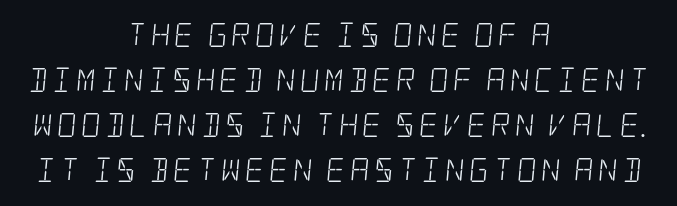
Q: Is the text bold? A: No.
Q: Is the text underlined? A: No.
Q: How is the paragraph aligned? A: Centered.
